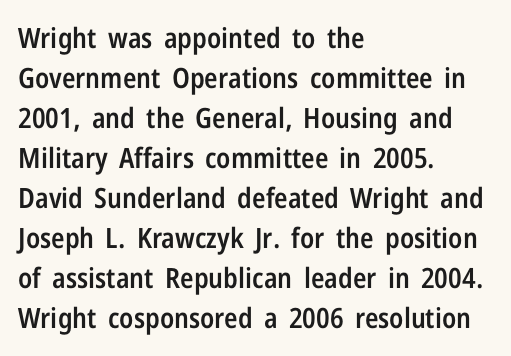
The image shows 28 px semibold, condensed sans-serif type, upright; set left-aligned, normal line spacing (1.43x), normal letter spacing, not underlined; low stroke contrast and a medium x-height.
